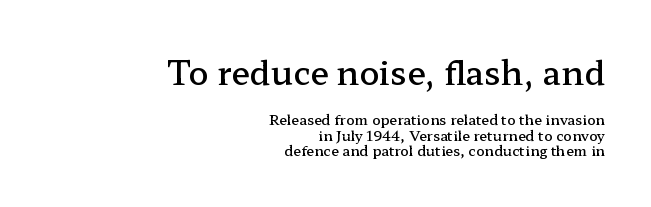
The image shows 33 px semibold, wide serif type, upright; set right-aligned, tight line spacing (1.09x), normal letter spacing, not underlined; the first (top) block is 2.36x larger; low stroke contrast and a medium x-height.
